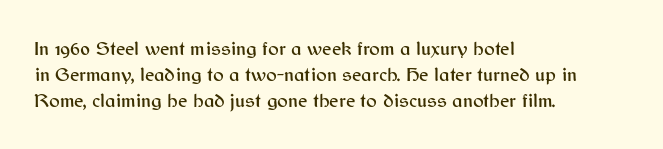
{"italic": "no", "underline": "no", "align": "left", "line_spacing": "normal", "line_spacing_ratio": 1.29, "letter_spacing": "normal", "letter_spacing_em": 0.0, "glyph_px": 20}
